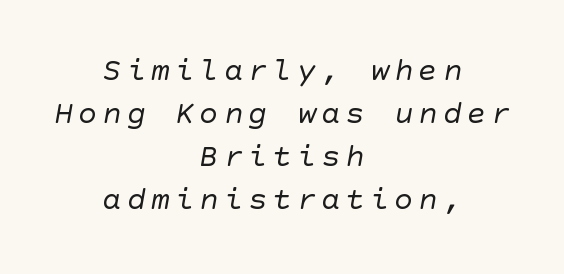
{"serif": "no", "bold": "no", "weight": "regular", "width": "normal", "stroke_contrast": "low", "x_height": "large", "underline": "no", "align": "center", "line_spacing": "normal", "line_spacing_ratio": 1.34, "glyph_px": 32}
